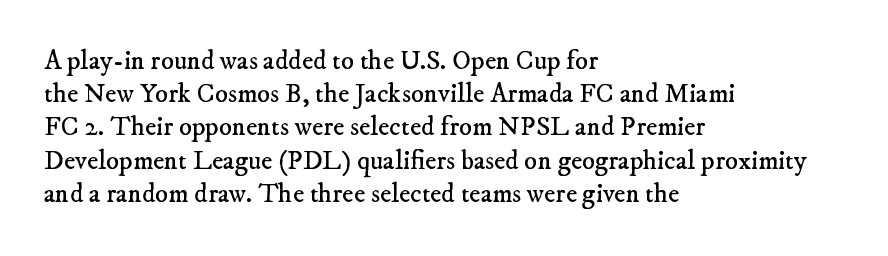
Q: Is the text bold? A: No.
Q: Is the text underlined? A: No.
Q: How is the paragraph aligned? A: Left-aligned.
Q: Is the spacing between letters normal or unusually wide? A: Normal.
